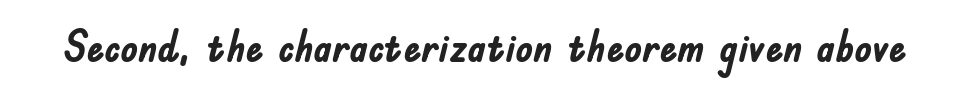
{"serif": "no", "bold": "yes", "weight": "semibold", "width": "condensed", "stroke_contrast": "low", "x_height": "small", "monospaced": "no", "underline": "no", "letter_spacing": "normal", "letter_spacing_em": 0.0, "glyph_px": 44}
